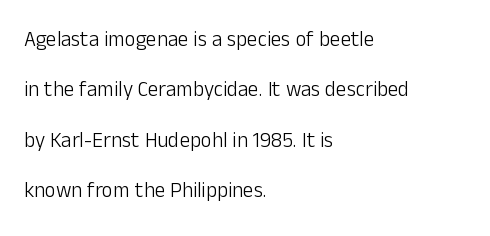
Q: Is the text bold? A: No.
Q: Is the text italic (slanted)? A: No, it is upright.
Q: Is the text underlined? A: No.
Q: How is the paragraph aligned? A: Left-aligned.
Q: Is the spacing between letters normal or unusually wide? A: Normal.
Q: Is the spacing between lines tight, normal or loose? A: Loose.
